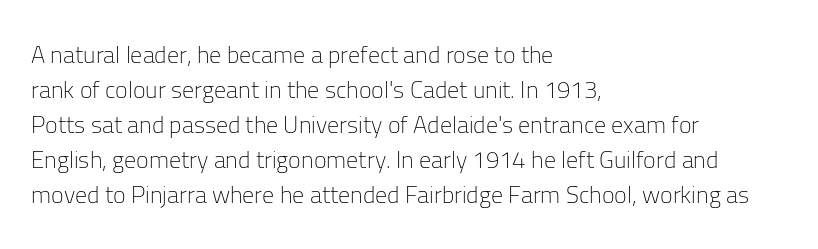
Q: Is the text bold? A: No.
Q: Is the text italic (slanted)? A: No, it is upright.
Q: Is the text underlined? A: No.
Q: How is the paragraph aligned? A: Left-aligned.
Q: Is the spacing between letters normal or unusually wide? A: Normal.
Q: Is the spacing between lines tight, normal or loose? A: Normal.
